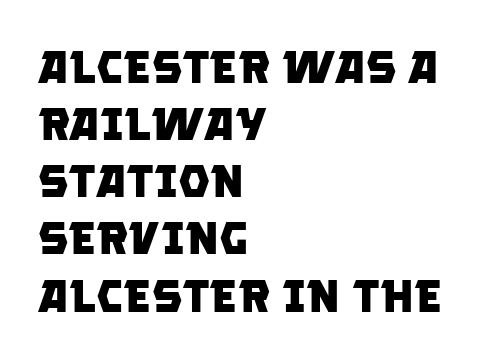
Lines of text with bare space underneath. Alignment: flush left. Looks like regular typesetting: each glyph gets only the width it needs. You can tell from the bare stems that sans-serif type was used. The gaps between neighbouring characters are ordinary and unremarkable.
